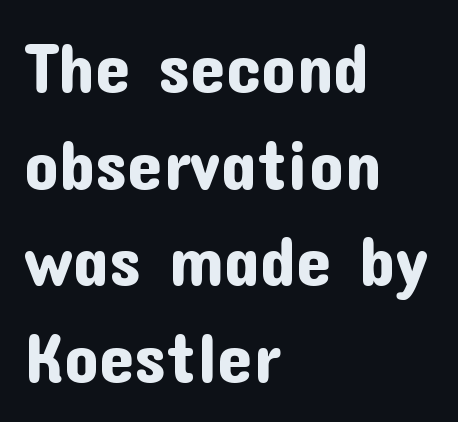
Q: Is the text italic (slanted)? A: No, it is upright.
Q: Is the typeface a serif or a sans-serif typeface? A: Sans-serif.
Q: Is the text underlined? A: No.
Q: How is the paragraph aligned? A: Left-aligned.
Q: Is the spacing between letters normal or unusually wide? A: Normal.
Q: Is the spacing between lines tight, normal or loose? A: Normal.
Q: Width (condensed, normal, or wide)? A: Normal.
Q: Stroke contrast? A: Low.
Q: x-height? A: Medium.
Q: Monospaced? A: No.
